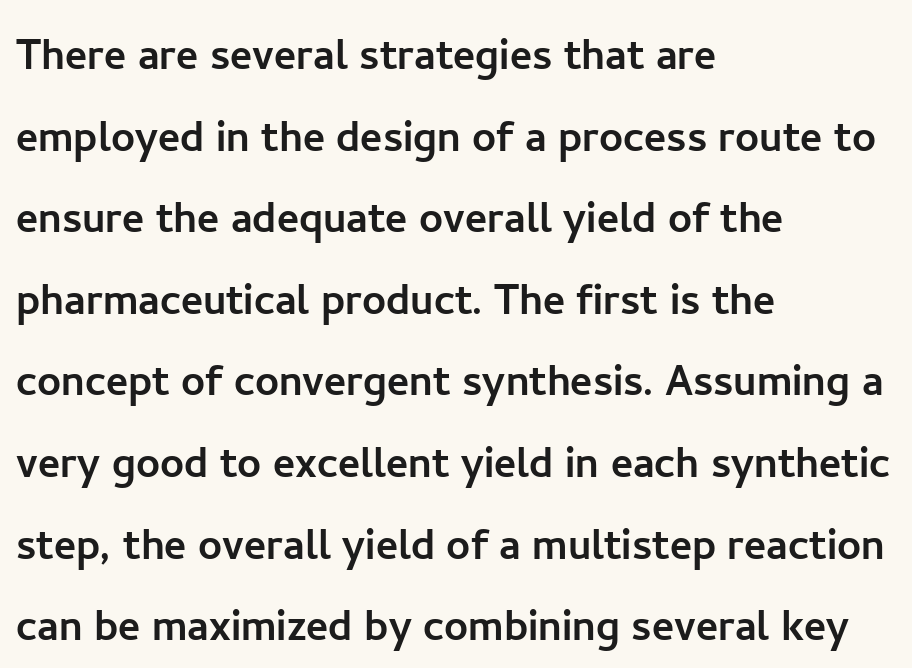
The glyphs in this specimen are sans serif. The block of text has a typical density, with ordinary space between rows. Left-aligned paragraph, ragged on the right. Bare-footed words on every line. The letters sit at their default tracking, neither squeezed nor spread.
